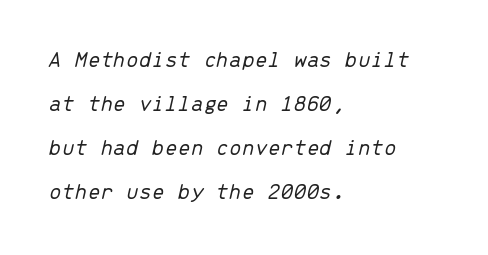
{"italic": "yes", "lean": "right", "slant_degrees": 13, "bold": "no", "underline": "no", "align": "left", "line_spacing": "loose", "line_spacing_ratio": 1.92, "letter_spacing": "normal", "letter_spacing_em": 0.0, "glyph_px": 23}
